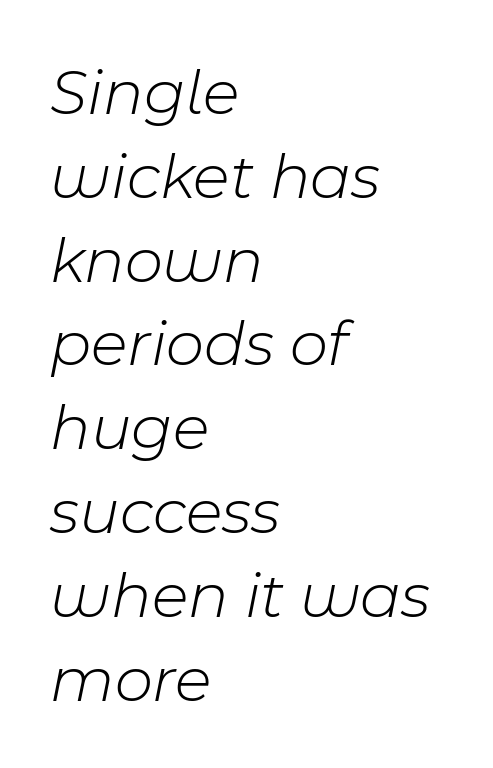
{"italic": "yes", "lean": "right", "slant_degrees": 11, "bold": "no", "weight": "light", "width": "normal", "stroke_contrast": "low", "x_height": "medium", "monospaced": "no", "underline": "no", "align": "left", "line_spacing": "normal", "line_spacing_ratio": 1.27, "letter_spacing": "normal", "letter_spacing_em": 0.0, "glyph_px": 66}
